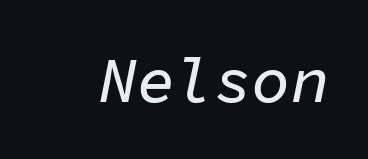
{"italic": "yes", "lean": "right", "slant_degrees": 11, "width": "normal", "stroke_contrast": "low", "x_height": "medium", "monospaced": "yes", "underline": "no", "letter_spacing": "normal", "letter_spacing_em": 0.0, "glyph_px": 64}
